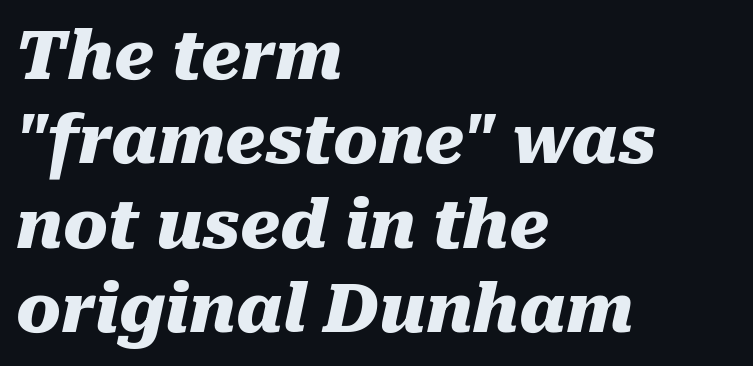
{"italic": "yes", "lean": "right", "slant_degrees": 10, "bold": "yes", "weight": "heavy", "width": "normal", "stroke_contrast": "medium", "x_height": "medium", "monospaced": "no", "underline": "no", "align": "left", "line_spacing": "normal", "line_spacing_ratio": 1.26, "letter_spacing": "normal", "letter_spacing_em": 0.0, "glyph_px": 67}
